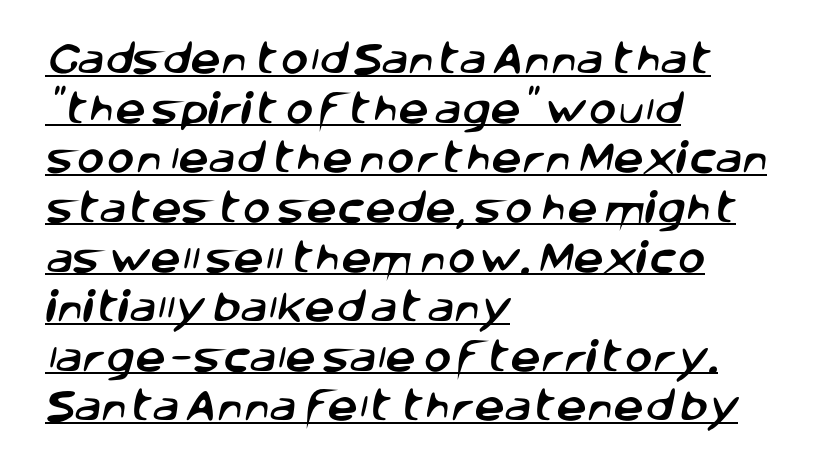
{"serif": "no", "width": "normal", "stroke_contrast": "low", "x_height": "large", "monospaced": "no", "underline": "yes", "align": "left", "line_spacing": "normal", "line_spacing_ratio": 1.46, "letter_spacing": "normal", "letter_spacing_em": 0.0, "glyph_px": 34}
